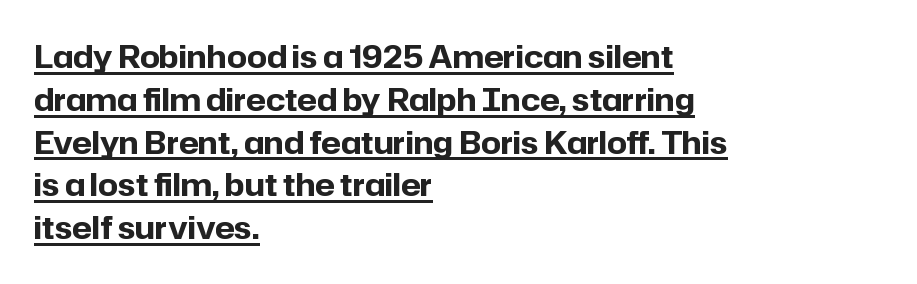
{"serif": "no", "italic": "no", "bold": "yes", "weight": "bold", "width": "normal", "stroke_contrast": "low", "x_height": "medium", "monospaced": "no", "underline": "yes", "align": "left", "line_spacing": "normal", "line_spacing_ratio": 1.38, "letter_spacing": "normal", "letter_spacing_em": 0.0, "glyph_px": 31}
